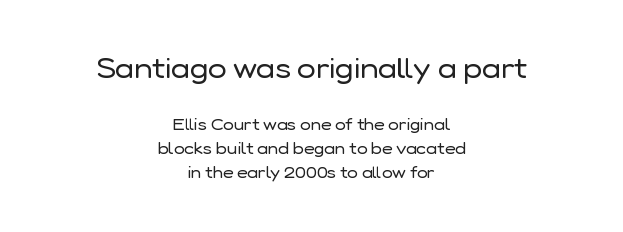
The typesetter chose a symmetrical, centered arrangement here. The face used here is a sans, in the tradition of grotesques and geometrics. Size contrast runs from large at the top to small at the bottom. Check under the words: just untouched page. Is there any slant? The stems are plumb.
